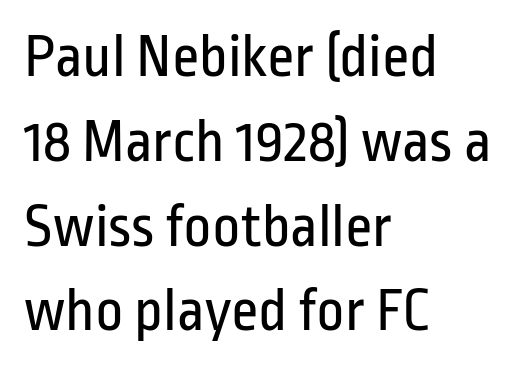
Q: Is the text bold? A: No.
Q: Is the text italic (slanted)? A: No, it is upright.
Q: Is the typeface a serif or a sans-serif typeface? A: Sans-serif.
Q: Is the text underlined? A: No.
Q: How is the paragraph aligned? A: Left-aligned.
Q: Is the spacing between letters normal or unusually wide? A: Normal.
Q: Is the spacing between lines tight, normal or loose? A: Normal.
Q: Width (condensed, normal, or wide)? A: Condensed.
Q: Stroke contrast? A: Low.
Q: x-height? A: Medium.
Q: Monospaced? A: No.
